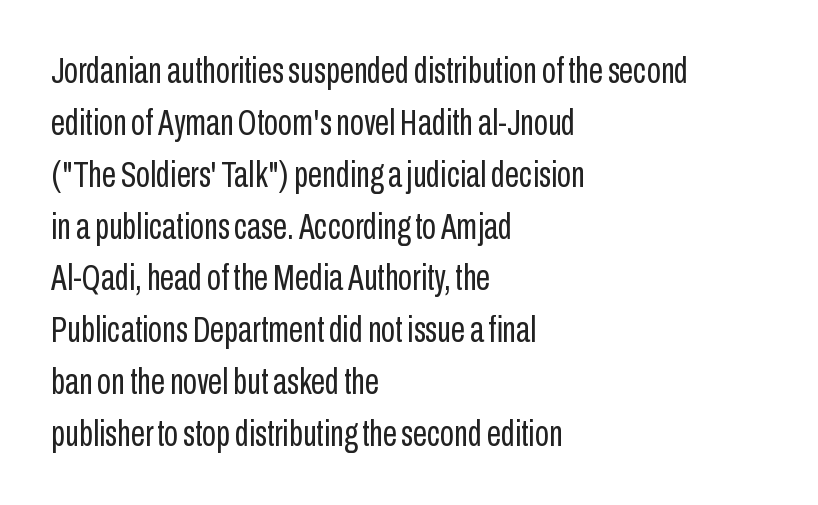
{"serif": "no", "italic": "no", "bold": "no", "weight": "regular", "width": "condensed", "stroke_contrast": "low", "x_height": "medium", "monospaced": "no", "underline": "no", "align": "left", "line_spacing": "normal", "line_spacing_ratio": 1.44, "letter_spacing": "normal", "letter_spacing_em": 0.0, "glyph_px": 36}
